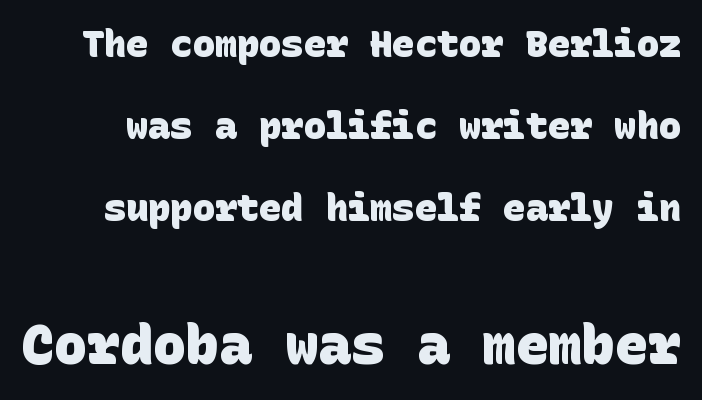
Q: Is the text bold? A: Yes.
Q: Is the typeface a serif or a sans-serif typeface? A: Sans-serif.
Q: Is the text underlined? A: No.
Q: Is the spacing between letters normal or unusually wide? A: Normal.
Q: Is the spacing between lines tight, normal or loose? A: Loose.
Q: Which block of text is set in a larger size, the first (top) or the second (bottom)? A: The second (bottom) one.
Q: Width (condensed, normal, or wide)? A: Normal.
Q: Stroke contrast? A: Low.
Q: x-height? A: Large.
